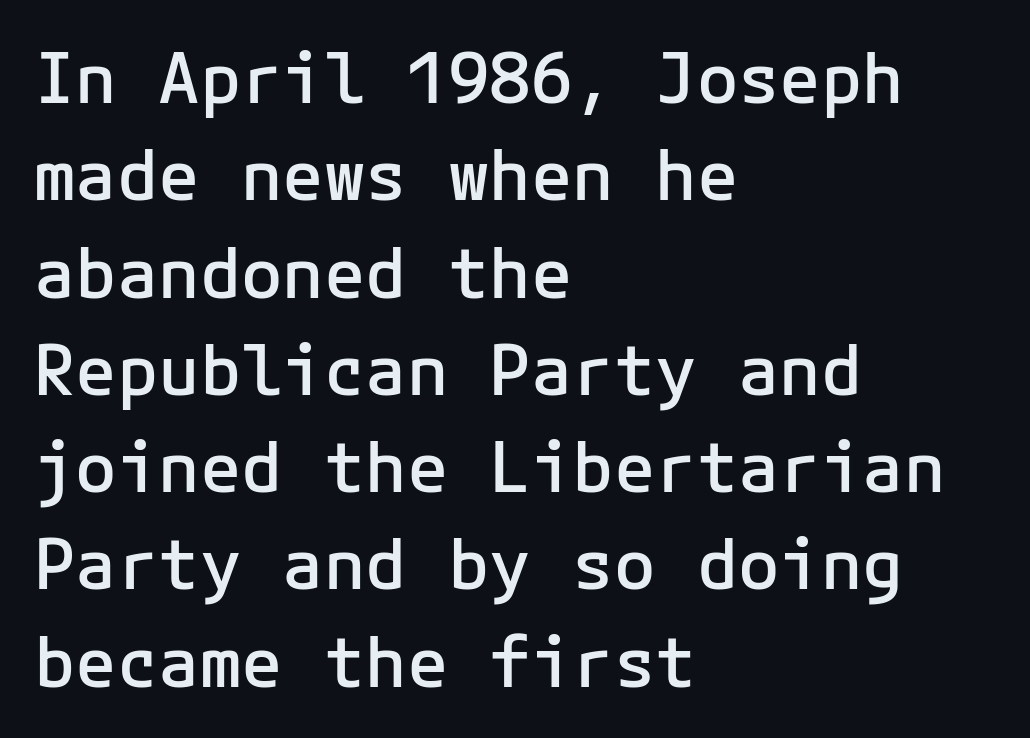
Every letter is mildly thick-stroked: semibold rather than bold. The rendering uses a moderate line-height, typical for paragraphs. Underline: absent. Reading down the block, your eye returns to a fixed left position each line. This rendering leaves character spacing at its baseline value. Italic: no, the glyphs are upright roman.
